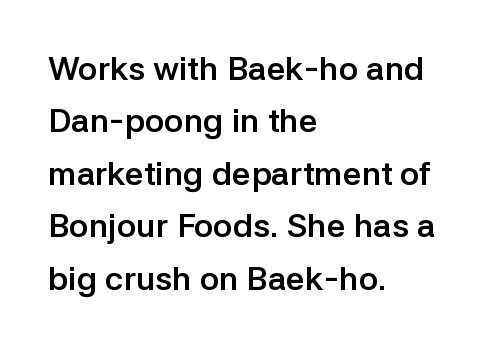
Q: Is the text bold? A: Yes.
Q: Is the text italic (slanted)? A: No, it is upright.
Q: Is the typeface a serif or a sans-serif typeface? A: Sans-serif.
Q: Is the text underlined? A: No.
Q: How is the paragraph aligned? A: Left-aligned.
Q: Is the spacing between letters normal or unusually wide? A: Normal.
Q: Is the spacing between lines tight, normal or loose? A: Normal.
Q: Width (condensed, normal, or wide)? A: Normal.
Q: Stroke contrast? A: Low.
Q: x-height? A: Medium.
Q: Monospaced? A: No.
